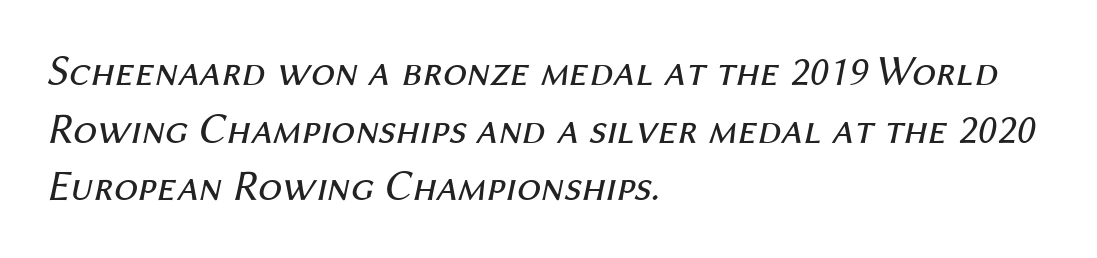
Q: Is the text bold? A: No.
Q: Is the text italic (slanted)? A: Yes, it leans right by about 12 degrees.
Q: Is the text underlined? A: No.
Q: How is the paragraph aligned? A: Left-aligned.
Q: Is the spacing between letters normal or unusually wide? A: Normal.
Q: Is the spacing between lines tight, normal or loose? A: Normal.
Q: Width (condensed, normal, or wide)? A: Normal.
Q: Stroke contrast? A: Medium.
Q: x-height? A: Medium.
Q: Monospaced? A: No.
